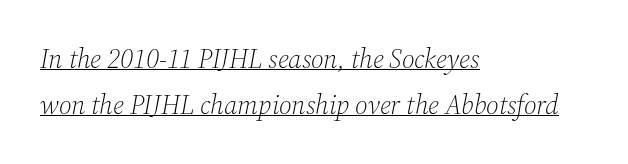
Q: Is the text bold? A: No.
Q: Is the text italic (slanted)? A: Yes, it leans right by about 12 degrees.
Q: Is the text underlined? A: Yes.
Q: How is the paragraph aligned? A: Left-aligned.
Q: Is the spacing between letters normal or unusually wide? A: Normal.
Q: Is the spacing between lines tight, normal or loose? A: Normal.
